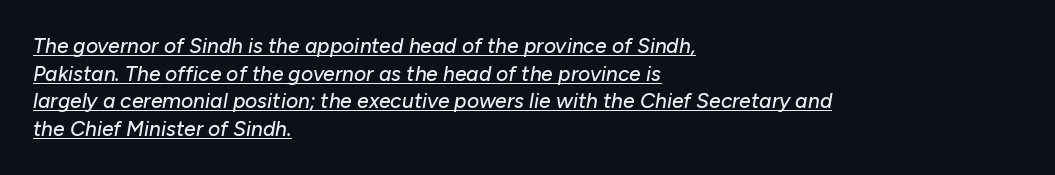
Q: Is the text italic (slanted)? A: Yes, it leans right by about 10 degrees.
Q: Is the text underlined? A: Yes.
Q: How is the paragraph aligned? A: Left-aligned.
Q: Is the spacing between letters normal or unusually wide? A: Normal.
Q: Is the spacing between lines tight, normal or loose? A: Normal.
